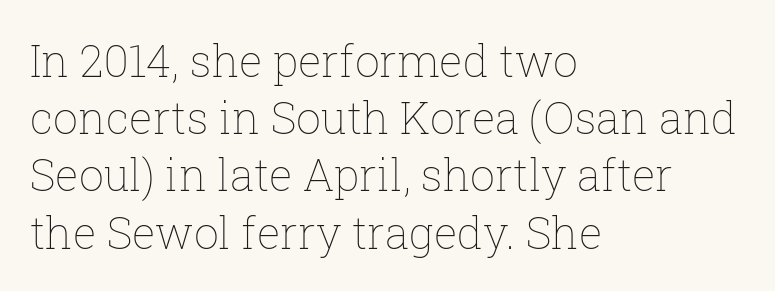
The image shows 44 px thin type, upright; set left-aligned, normal line spacing (1.3x), normal letter spacing, not underlined; low stroke contrast and a medium x-height.
